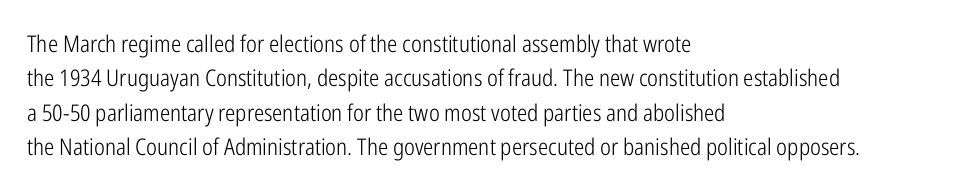
The vertical gap from one line to the next is medium. These lines were composed using upright roman letters. Horizontal alignment here is leftward, the default for most running prose. The gaps between neighbouring characters are ordinary and unremarkable. Weight: regular or lighter.
